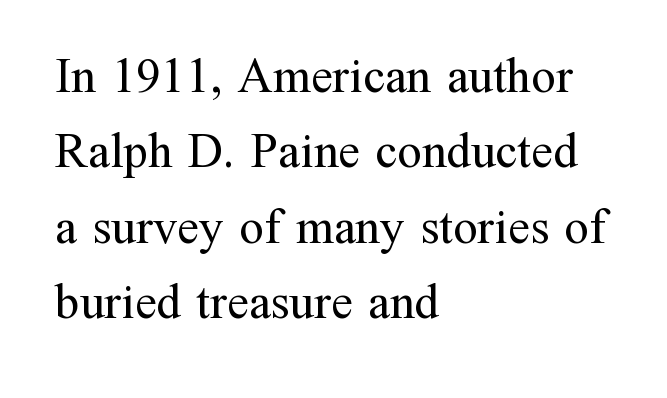
Spacing verdict: proportional, widths tailored to each character. Students, observe: this is what conventionally led text looks like. Only glyphs here, with clear space below each row. The paragraph shown leans on its left margin.
